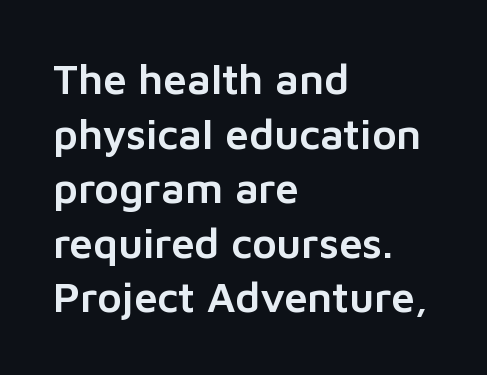
{"serif": "no", "italic": "no", "width": "normal", "stroke_contrast": "low", "x_height": "medium", "monospaced": "no", "underline": "no", "align": "left", "line_spacing": "normal", "line_spacing_ratio": 1.3, "letter_spacing": "normal", "letter_spacing_em": 0.0, "glyph_px": 42}
